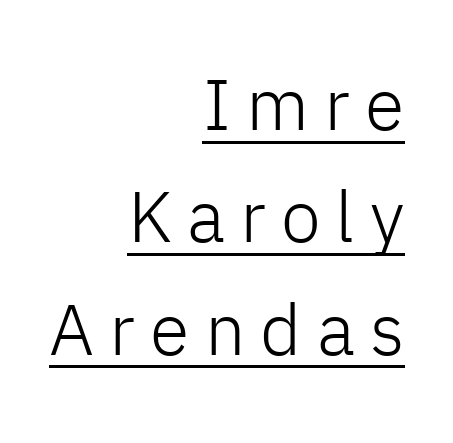
Observe the wide spacing: letters keep a clear distance from each other. A typesetter would label this face a sans. The line-height multiplier appears to be the usual default. Decoration check: the copy is underlined. Tall strokes in this sample are plumb rather than angled.
